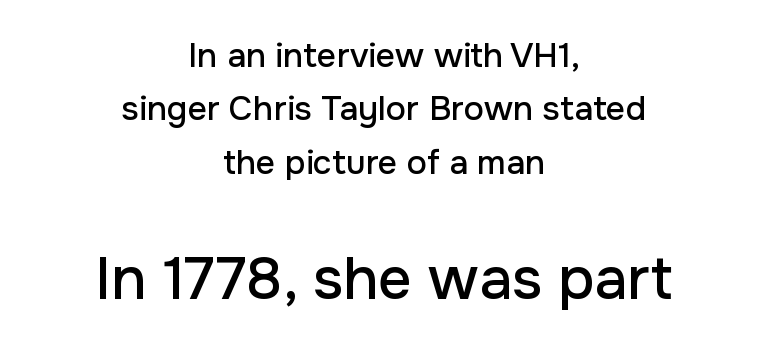
The image shows 59 px sans-serif type, upright; set centered, normal line spacing (1.57x), normal letter spacing, not underlined; the second (bottom) block is 1.74x larger; low stroke contrast and a medium x-height.
